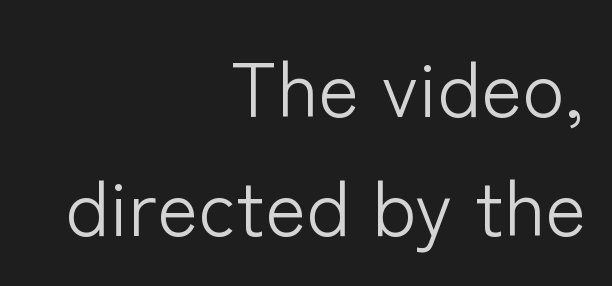
The image shows 78 px light sans-serif type, upright; set right-aligned, normal line spacing (1.53x), normal letter spacing, not underlined; low stroke contrast and a medium x-height.
